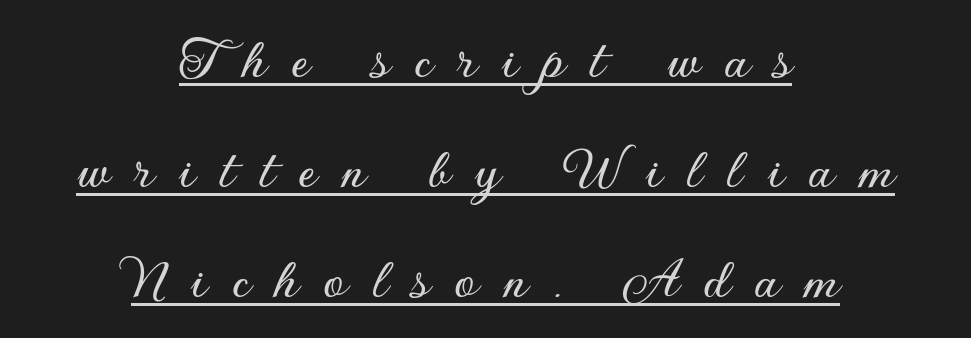
Check the space under the baseline: a stroke is drawn there. Centered paragraph, ragged on both sides. Characters follow at a spacing far wider than the type designer built in. Are there feet on the stems? There aren't — it's a sans.
